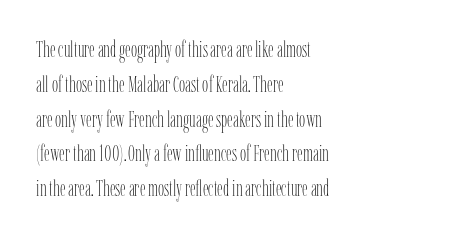
The image shows 22 px text type, upright; set left-aligned, normal line spacing (1.58x), normal letter spacing, not underlined.
